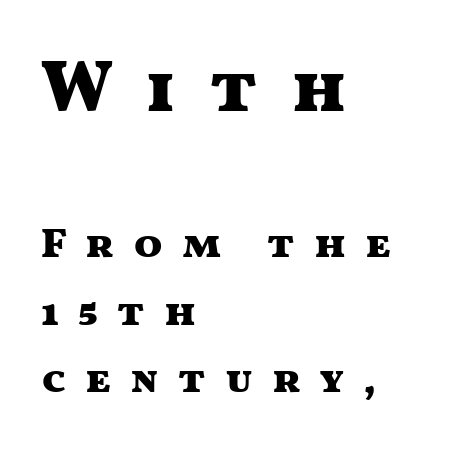
{"serif": "no", "italic": "no", "bold": "yes", "weight": "heavy", "width": "wide", "stroke_contrast": "medium", "x_height": "medium", "monospaced": "no", "underline": "no", "align": "left", "line_spacing": "normal", "line_spacing_ratio": 1.61, "letter_spacing": "wide", "letter_spacing_em": 0.44, "larger_block": "first", "size_ratio": 1.74, "glyph_px": 73}
